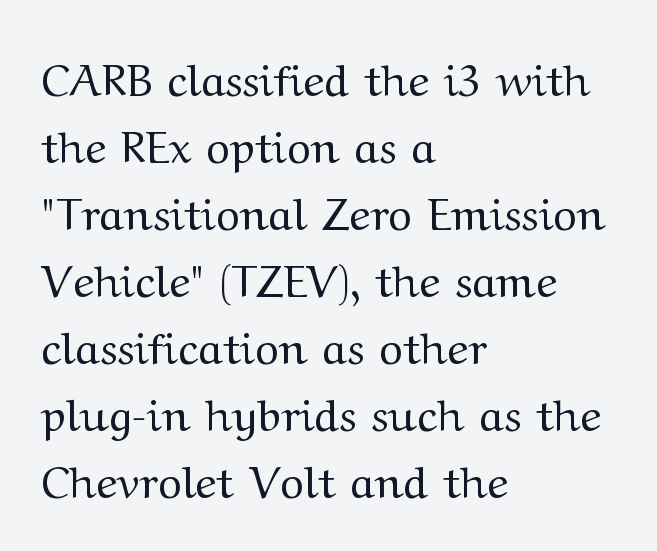
The image shows 45 px regular-weight, wide serif type, upright; set left-aligned, normal line spacing (1.49x), normal letter spacing, not underlined; medium stroke contrast and a medium x-height.
